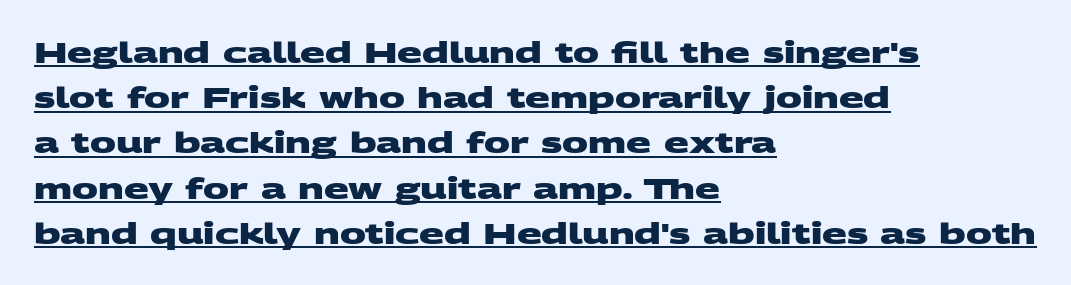
Where is the straight margin? On the left. The face used here is rendered with its standard letterfit. The letters carry no serifs — their stems end cleanly without finishing strokes. The passage shown is typed in a proportional face where columns would drift. The glyphs have the mass of a bold cut.
